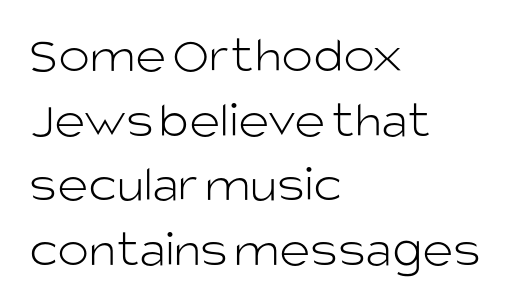
The image shows 53 px light sans-serif type, upright; set left-aligned, line spacing 1.22x, normal letter spacing, not underlined; low stroke contrast and a large x-height.
